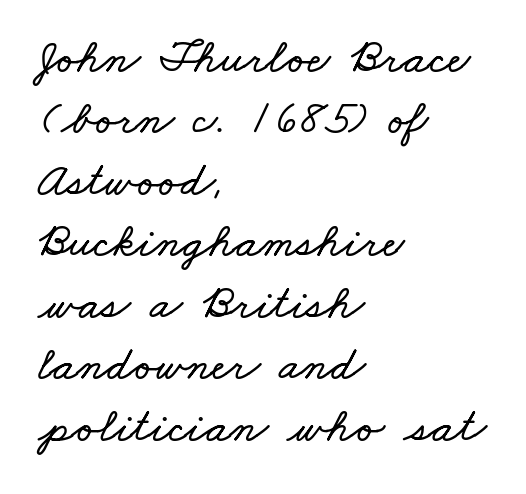
These lines are rendered in a variable-pitch font. Does extra space separate the letters? No, they use regular spacing. A normal amount of white space separates one row of letters from the next. Casual observation: everything's shoved over to the left. Check under the words: just untouched page.
